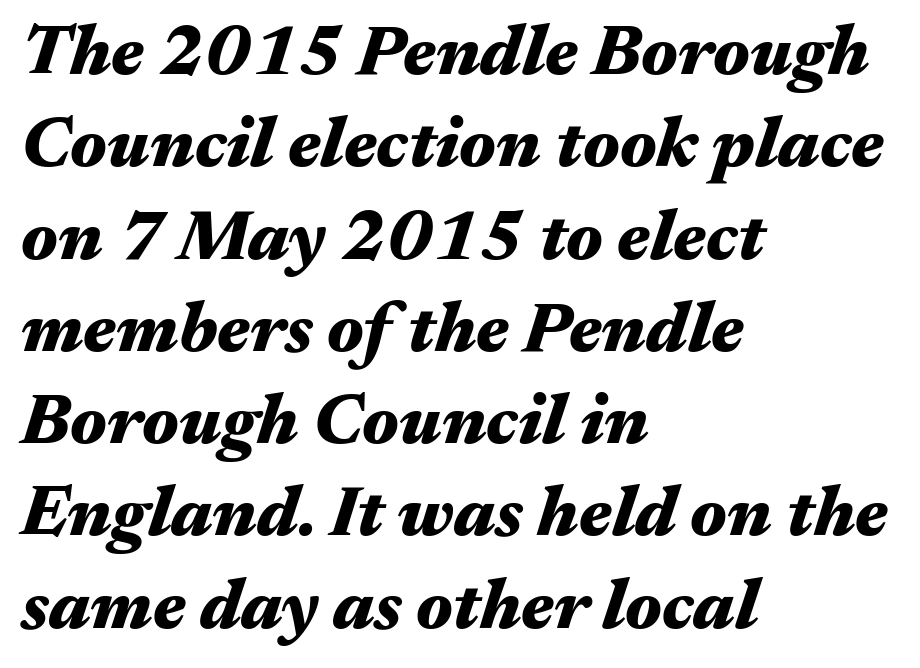
{"italic": "yes", "lean": "right", "slant_degrees": 17, "bold": "yes", "weight": "heavy", "width": "wide", "stroke_contrast": "medium", "x_height": "medium", "monospaced": "no", "underline": "no", "align": "left", "line_spacing": "normal", "line_spacing_ratio": 1.3, "letter_spacing": "normal", "letter_spacing_em": 0.0, "glyph_px": 71}
